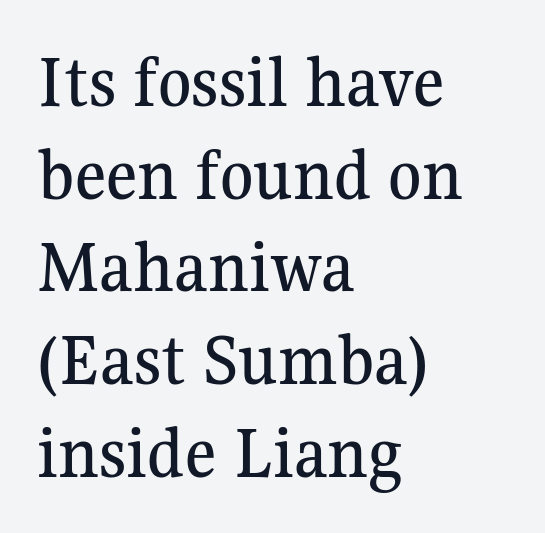
{"serif": "yes", "italic": "no", "width": "normal", "stroke_contrast": "medium", "x_height": "medium", "monospaced": "no", "underline": "no", "align": "left", "line_spacing_ratio": 1.22, "letter_spacing": "normal", "letter_spacing_em": 0.0, "glyph_px": 76}
